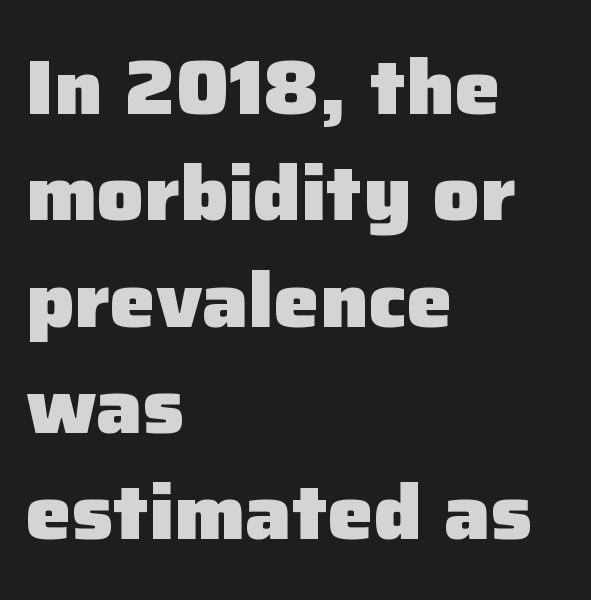
Is the type bold? Yes — the strokes are clearly thick and heavy. The passage shown is typed in a proportional face where columns would drift. Ordinary non-slanted type is in use. Stroke terminals: plain, sans-serif. These lines keep a tight, regular rhythm from letter to letter. Normally led — the rows are evenly, conventionally spaced.
